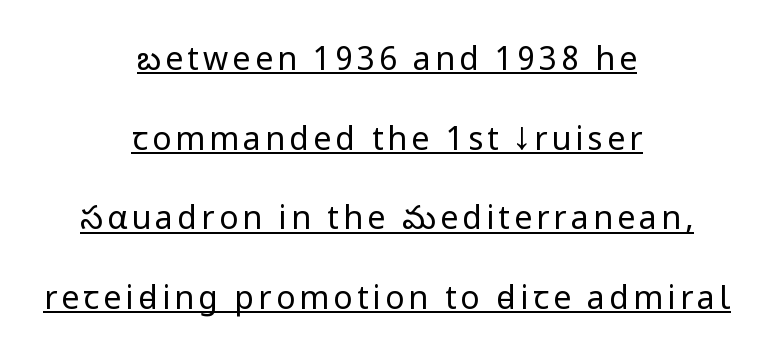
Q: Is the text bold? A: No.
Q: Is the text italic (slanted)? A: No, it is upright.
Q: Is the typeface a serif or a sans-serif typeface? A: Sans-serif.
Q: Is the text underlined? A: Yes.
Q: How is the paragraph aligned? A: Centered.
Q: Is the spacing between lines tight, normal or loose? A: Loose.
Q: Width (condensed, normal, or wide)? A: Condensed.
Q: Stroke contrast? A: Low.
